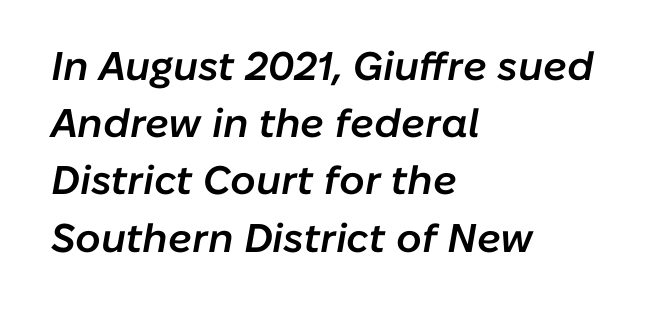
Q: Is the text bold? A: Semi-bold.
Q: Is the text italic (slanted)? A: Yes, it leans right by about 10 degrees.
Q: Is the text underlined? A: No.
Q: How is the paragraph aligned? A: Left-aligned.
Q: Is the spacing between letters normal or unusually wide? A: Normal.
Q: Is the spacing between lines tight, normal or loose? A: Normal.
Q: Width (condensed, normal, or wide)? A: Normal.
Q: Stroke contrast? A: Low.
Q: x-height? A: Medium.
Q: Monospaced? A: No.
